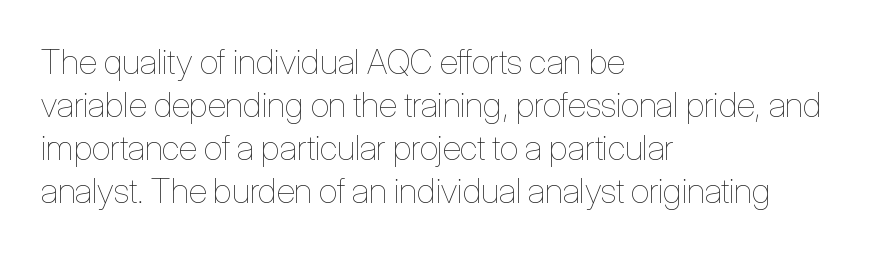
Q: Is the text bold? A: No.
Q: Is the text italic (slanted)? A: No, it is upright.
Q: Is the text underlined? A: No.
Q: How is the paragraph aligned? A: Left-aligned.
Q: Is the spacing between letters normal or unusually wide? A: Normal.
Q: Is the spacing between lines tight, normal or loose? A: Normal.
Q: Width (condensed, normal, or wide)? A: Condensed.
Q: Stroke contrast? A: Low.
Q: x-height? A: Medium.
Q: Monospaced? A: No.
